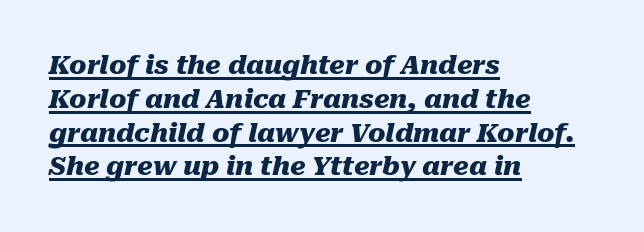
This sample is left-justified, so line endings fall wherever the words run out. What weight is shown? A full bold with thick strokes. Italic? Definitely — the glyphs are oblique. Somebody hit Ctrl+U on this one — the words are underlined. The passage shown has conventional tracking throughout.
